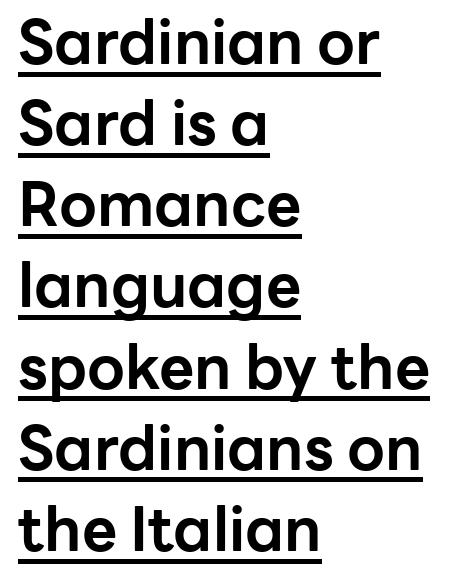
Notice how a bar underscores the lettering throughout. Typographic density is high because the face is bold. This sample keeps an unexceptional amount of space between lines. The rendering shows plain stroke endings on the letterforms — a sans-serif design.
